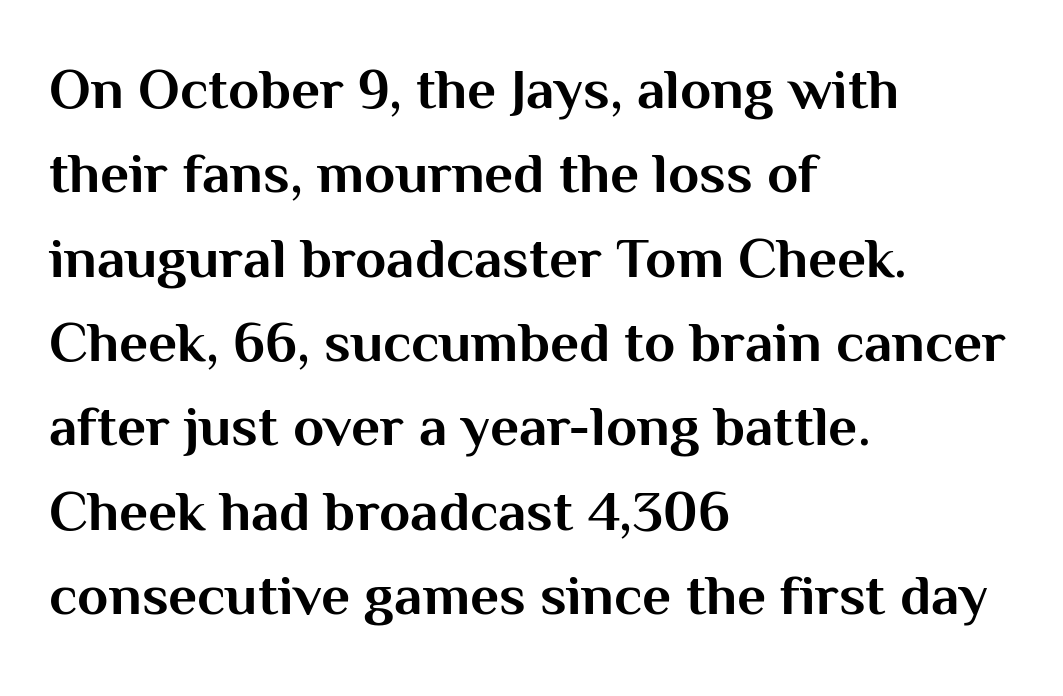
The image shows 57 px bold sans-serif type, upright; set left-aligned, normal line spacing (1.48x), normal letter spacing, not underlined; medium stroke contrast and a medium x-height.
